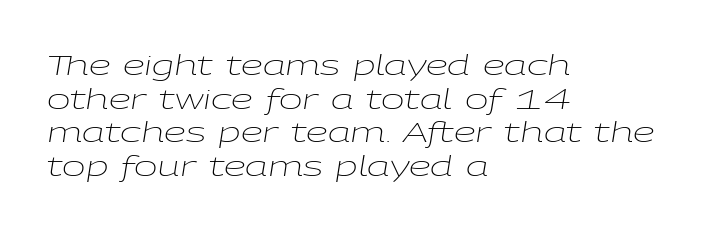
{"italic": "yes", "lean": "right", "slant_degrees": 9, "bold": "no", "weight": "light", "width": "wide", "stroke_contrast": "low", "x_height": "medium", "monospaced": "no", "underline": "no", "align": "left", "line_spacing_ratio": 1.2, "letter_spacing": "normal", "letter_spacing_em": 0.0, "glyph_px": 28}
